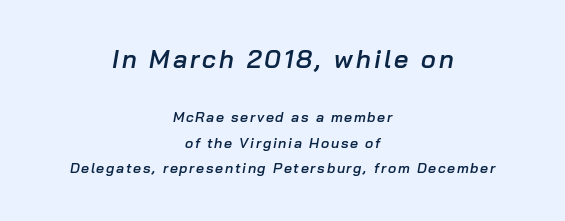
{"italic": "yes", "lean": "right", "slant_degrees": 10, "bold": "semi", "underline": "no", "align": "center", "line_spacing_ratio": 1.82, "larger_block": "first", "size_ratio": 1.79, "glyph_px": 25}
